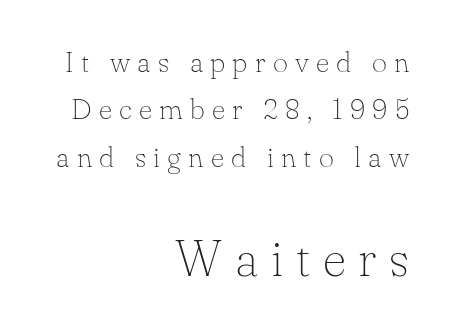
{"serif": "yes", "italic": "no", "bold": "no", "weight": "thin", "width": "normal", "stroke_contrast": "low", "x_height": "small", "monospaced": "no", "underline": "no", "align": "right", "line_spacing": "normal", "line_spacing_ratio": 1.63, "letter_spacing": "wide", "letter_spacing_em": 0.25, "larger_block": "second", "size_ratio": 1.76, "glyph_px": 51}
